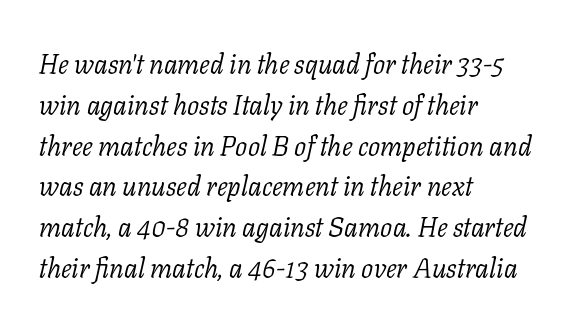
The image shows 27 px text type, italic (leaning right); set left-aligned, normal line spacing (1.51x), normal letter spacing, not underlined.
